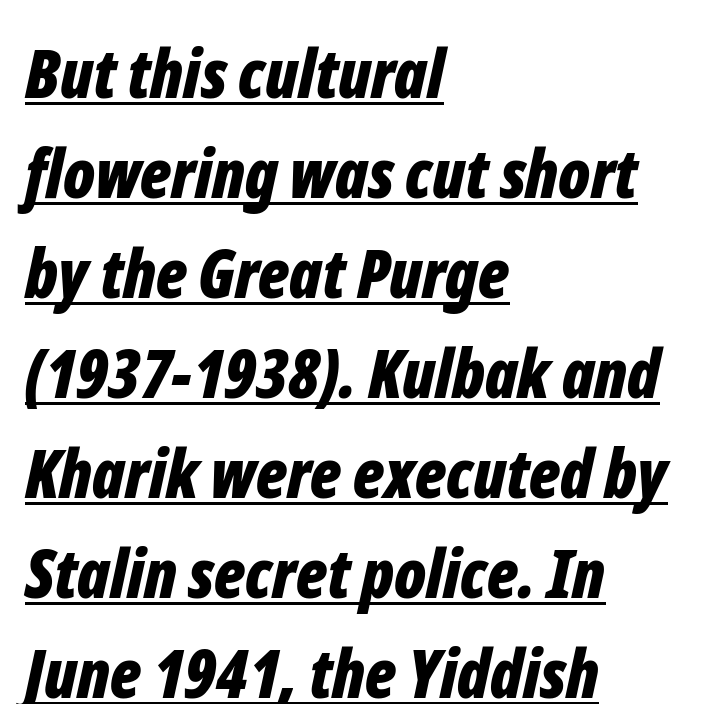
{"italic": "yes", "lean": "right", "slant_degrees": 12, "bold": "yes", "weight": "bold", "width": "condensed", "stroke_contrast": "low", "x_height": "medium", "monospaced": "no", "underline": "yes", "align": "left", "line_spacing": "normal", "line_spacing_ratio": 1.47, "letter_spacing": "normal", "letter_spacing_em": 0.0, "glyph_px": 68}
